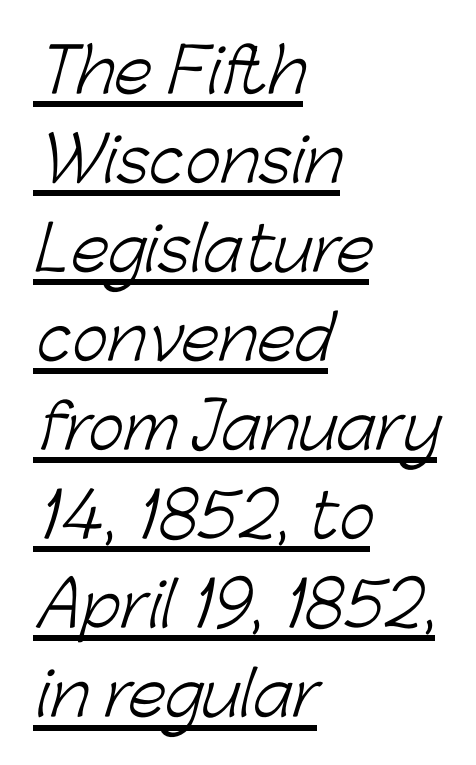
{"serif": "no", "bold": "no", "weight": "light", "width": "normal", "stroke_contrast": "low", "x_height": "medium", "monospaced": "no", "underline": "yes", "align": "left", "line_spacing": "normal", "line_spacing_ratio": 1.46, "letter_spacing": "normal", "letter_spacing_em": 0.0, "glyph_px": 61}
